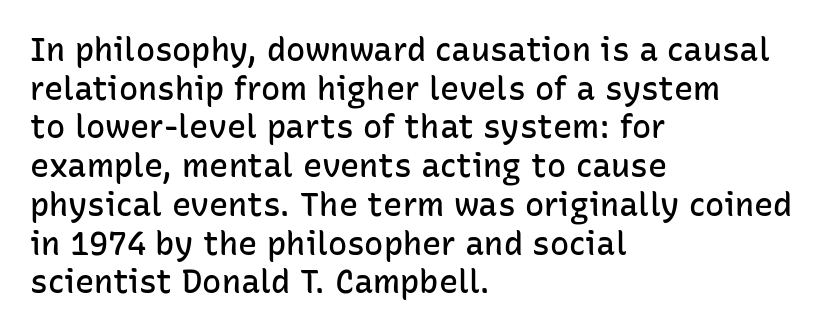
The image shows 32 px semibold sans-serif type, upright; set left-aligned, line spacing 1.21x, normal letter spacing, not underlined; low stroke contrast and a medium x-height.
